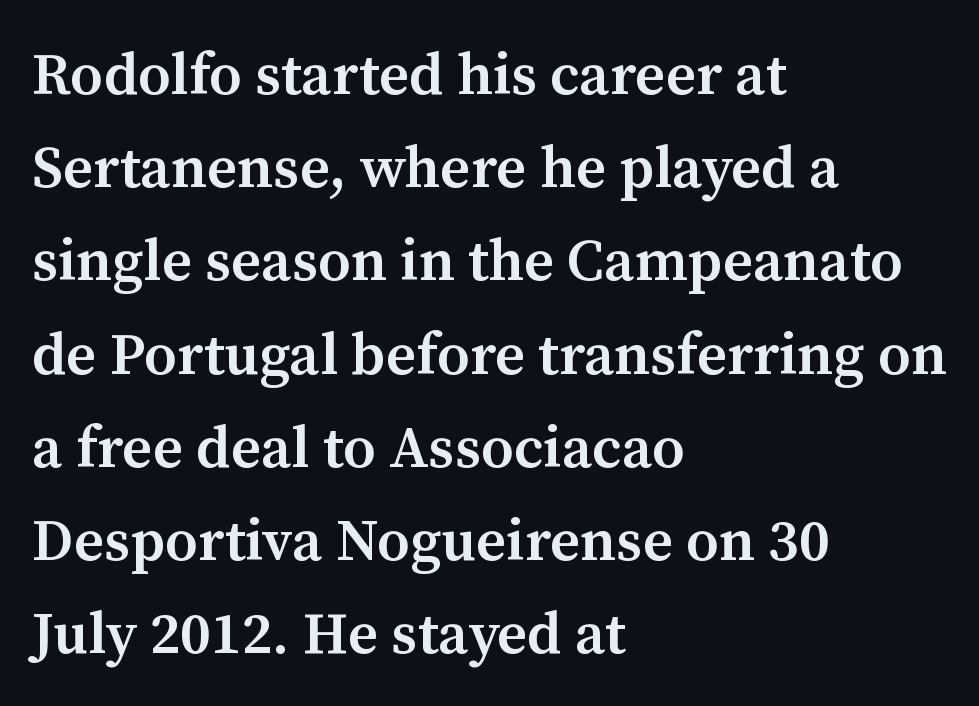
{"serif": "yes", "italic": "no", "bold": "semi", "weight": "semibold", "width": "normal", "stroke_contrast": "medium", "x_height": "medium", "monospaced": "no", "underline": "no", "align": "left", "line_spacing": "normal", "line_spacing_ratio": 1.58, "letter_spacing": "normal", "letter_spacing_em": 0.0, "glyph_px": 59}
